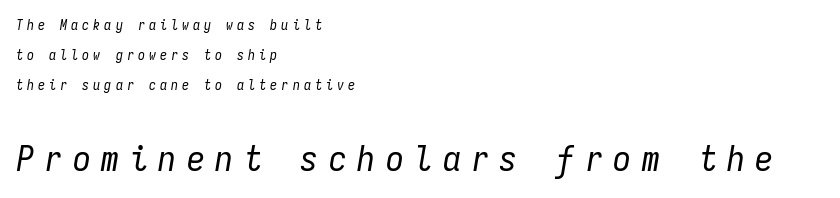
Yep, that's italic — everything's leaning. Any mark beneath the type? The region is blank. Vertical spacing — loose. Here the designer chose a console-style face with uniform glyph widths. These lines have a slow, spaced-out rhythm from letter to letter. The rag falls on the right side of this text block.
